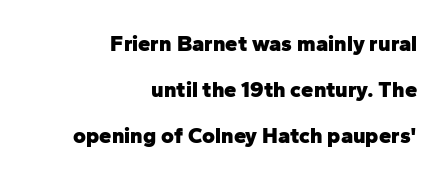
{"italic": "no", "bold": "yes", "underline": "no", "align": "right", "line_spacing": "loose", "line_spacing_ratio": 2.09, "letter_spacing": "normal", "letter_spacing_em": 0.0, "glyph_px": 22}
